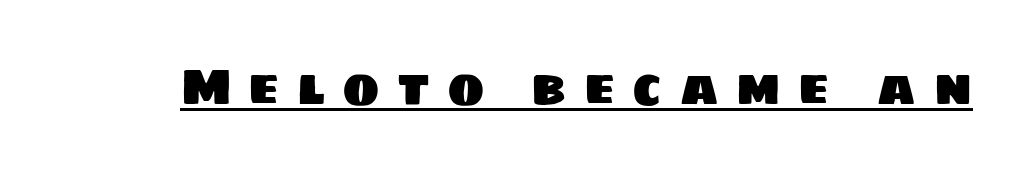
The face used here appears with an underline applied. Varying glyph widths throughout — classic text-font behaviour. The type family on display is of the sans-serif kind. Substantial extra tracking has been applied to these lines.
